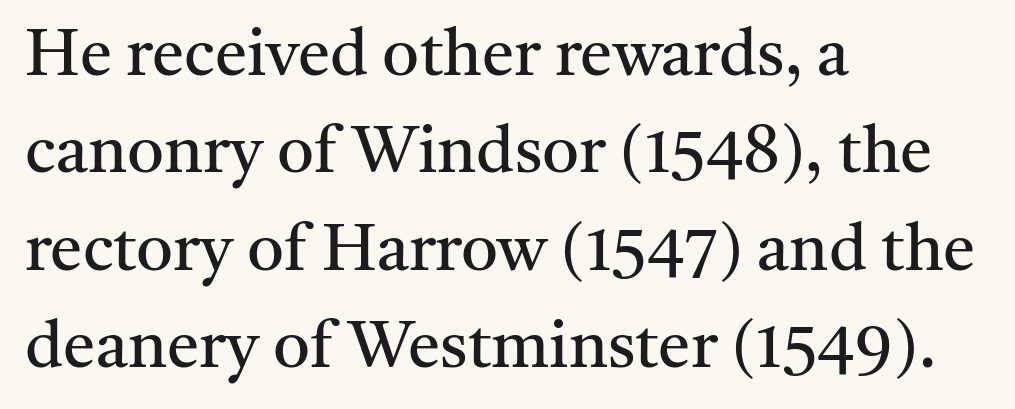
Q: Is the text bold? A: No.
Q: Is the text italic (slanted)? A: No, it is upright.
Q: Is the typeface a serif or a sans-serif typeface? A: Serif.
Q: Is the text underlined? A: No.
Q: How is the paragraph aligned? A: Left-aligned.
Q: Is the spacing between letters normal or unusually wide? A: Normal.
Q: Is the spacing between lines tight, normal or loose? A: Normal.
Q: Width (condensed, normal, or wide)? A: Normal.
Q: Stroke contrast? A: Medium.
Q: x-height? A: Medium.
Q: Monospaced? A: No.
